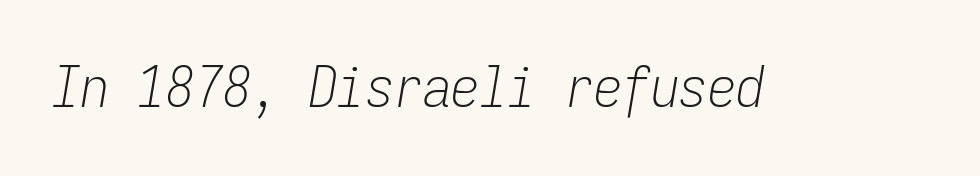
{"italic": "yes", "lean": "right", "slant_degrees": 9, "bold": "no", "weight": "light", "width": "condensed", "stroke_contrast": "low", "x_height": "medium", "monospaced": "yes", "underline": "no", "letter_spacing": "normal", "letter_spacing_em": 0.0, "glyph_px": 57}
